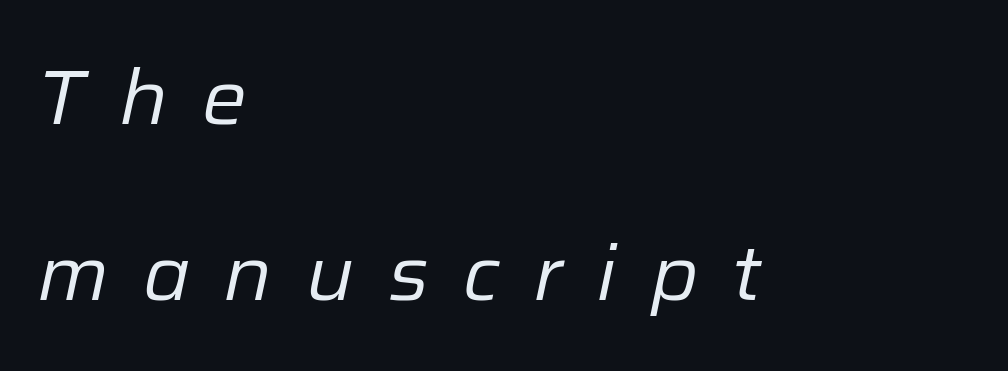
A quiet, ordinary-to-light weight characterises the typeface. A great deal of white space separates one row of letters from the next. Display-style spreading of the glyphs; the letterfit is very open. Only glyphs here, with clear space below each row. Compared with a centered layout, this one pins lines to the left instead.
